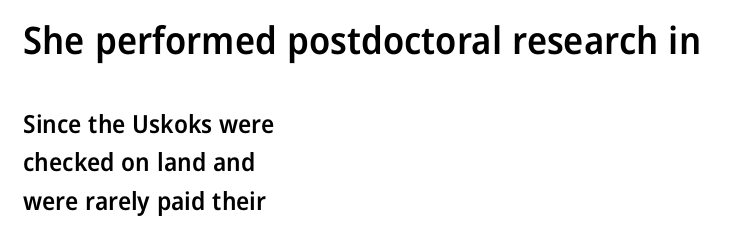
The lines sit at an ordinary, default distance from one another. Weight check: semibold — heavier than regular, not quite bold. Nothing unusual about the tracking: characters are spaced as the font intends. Each letter's strokes conclude bluntly, with no projecting serifs. Is the block centered? No — it sits flush against the left margin.
